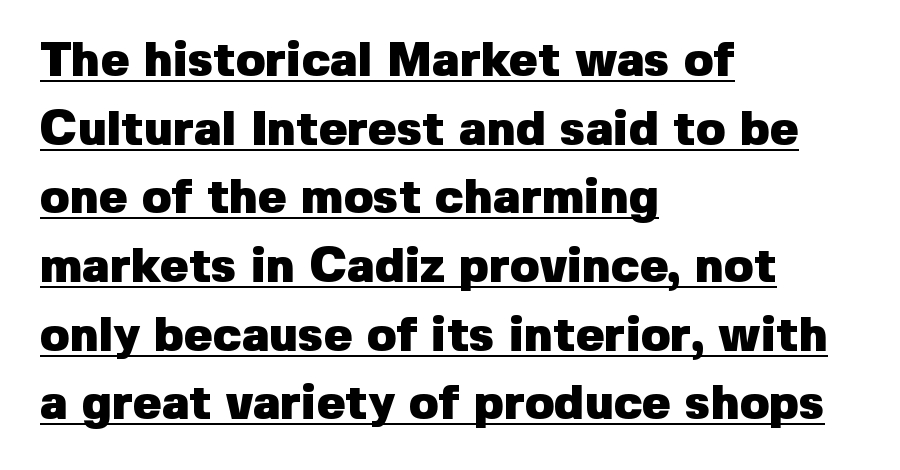
{"serif": "no", "italic": "no", "bold": "yes", "weight": "heavy", "width": "normal", "stroke_contrast": "low", "x_height": "medium", "monospaced": "no", "underline": "yes", "align": "left", "line_spacing": "normal", "line_spacing_ratio": 1.43, "letter_spacing": "normal", "letter_spacing_em": 0.0, "glyph_px": 48}
